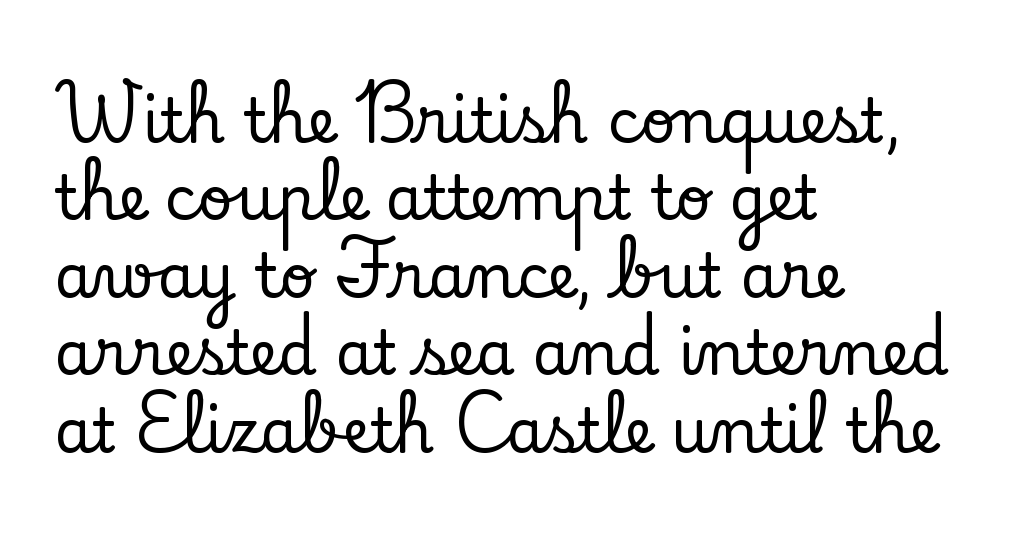
The image shows 61 px serif type, upright; set left-aligned, normal line spacing (1.27x), normal letter spacing, not underlined; low stroke contrast and a small x-height.
